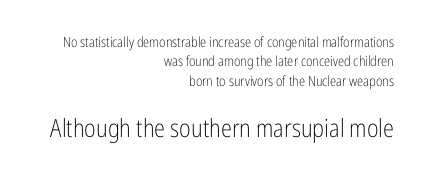
Q: Is the text bold? A: No.
Q: Is the text italic (slanted)? A: No, it is upright.
Q: Is the text underlined? A: No.
Q: How is the paragraph aligned? A: Right-aligned.
Q: Is the spacing between letters normal or unusually wide? A: Normal.
Q: Is the spacing between lines tight, normal or loose? A: Normal.
Q: Which block of text is set in a larger size, the first (top) or the second (bottom)? A: The second (bottom) one.
